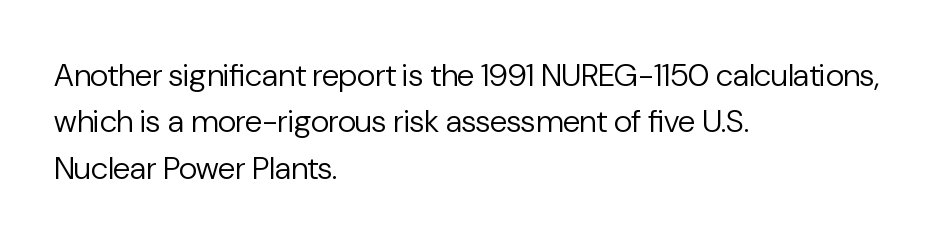
{"serif": "no", "italic": "no", "bold": "no", "weight": "regular", "width": "normal", "stroke_contrast": "low", "x_height": "medium", "monospaced": "no", "underline": "no", "align": "left", "line_spacing": "normal", "line_spacing_ratio": 1.45, "letter_spacing": "normal", "letter_spacing_em": 0.0, "glyph_px": 32}
